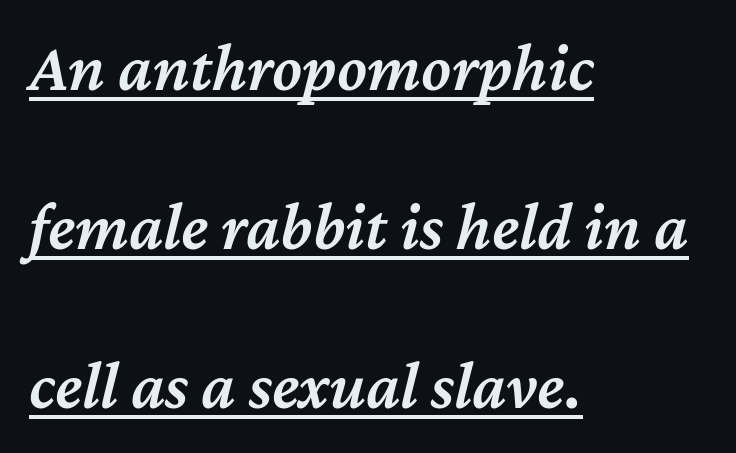
{"italic": "yes", "lean": "right", "slant_degrees": 12, "bold": "semi", "weight": "semibold", "width": "normal", "stroke_contrast": "medium", "x_height": "medium", "monospaced": "no", "underline": "yes", "align": "left", "line_spacing": "loose", "line_spacing_ratio": 2.34, "letter_spacing": "normal", "letter_spacing_em": 0.0, "glyph_px": 68}
